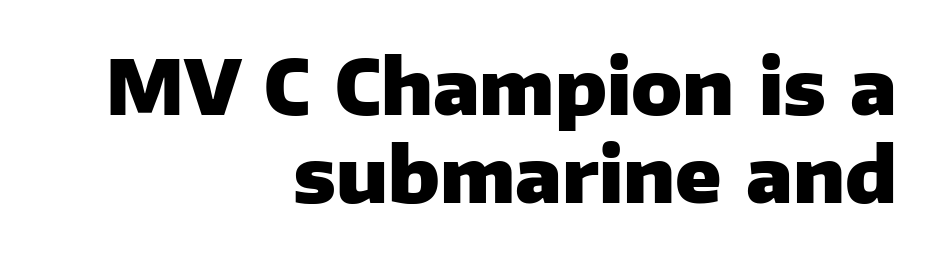
Q: Is the text bold? A: Yes.
Q: Is the text italic (slanted)? A: No, it is upright.
Q: Is the typeface a serif or a sans-serif typeface? A: Sans-serif.
Q: Is the text underlined? A: No.
Q: How is the paragraph aligned? A: Right-aligned.
Q: Is the spacing between letters normal or unusually wide? A: Normal.
Q: Width (condensed, normal, or wide)? A: Normal.
Q: Stroke contrast? A: Low.
Q: x-height? A: Medium.
Q: Monospaced? A: No.
